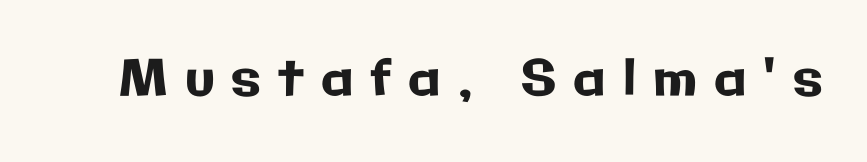
{"serif": "no", "italic": "no", "width": "normal", "stroke_contrast": "low", "x_height": "medium", "monospaced": "no", "underline": "no", "letter_spacing": "wide", "letter_spacing_em": 0.34, "glyph_px": 50}
